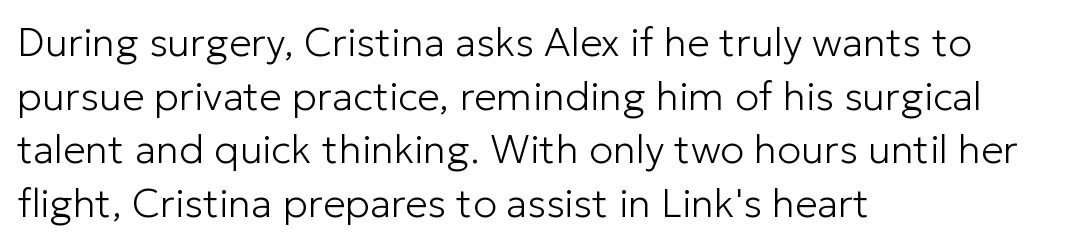
Q: Is the text bold? A: No.
Q: Is the text italic (slanted)? A: No, it is upright.
Q: Is the typeface a serif or a sans-serif typeface? A: Sans-serif.
Q: Is the text underlined? A: No.
Q: How is the paragraph aligned? A: Left-aligned.
Q: Is the spacing between letters normal or unusually wide? A: Normal.
Q: Is the spacing between lines tight, normal or loose? A: Normal.
Q: Width (condensed, normal, or wide)? A: Normal.
Q: Stroke contrast? A: Low.
Q: x-height? A: Medium.
Q: Monospaced? A: No.
